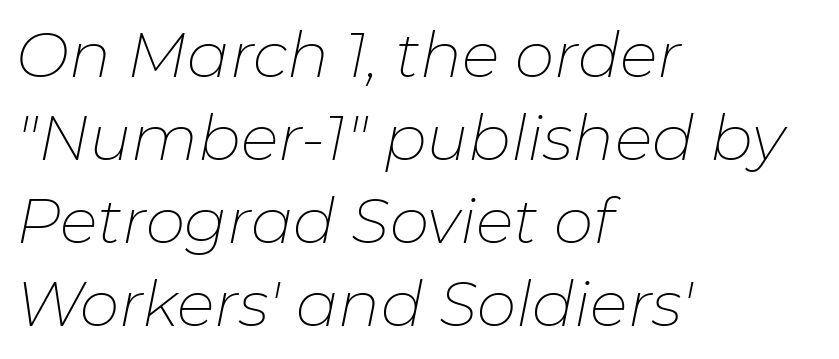
The image shows 63 px thin type, italic (leaning right); set left-aligned, normal line spacing (1.32x), normal letter spacing, not underlined; low stroke contrast and a medium x-height.
